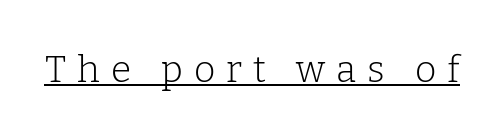
{"serif": "yes", "italic": "no", "bold": "no", "weight": "light", "width": "normal", "stroke_contrast": "low", "x_height": "medium", "monospaced": "no", "underline": "yes", "letter_spacing": "wide", "letter_spacing_em": 0.3, "glyph_px": 37}
